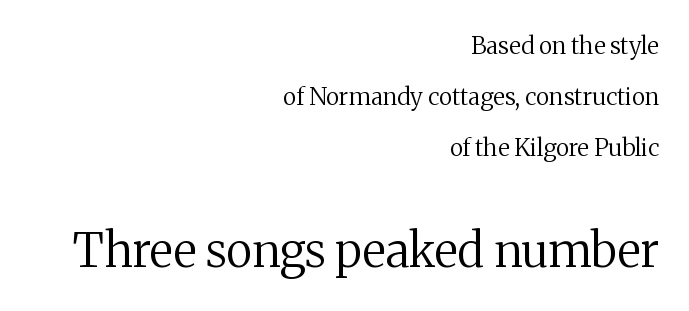
{"serif": "yes", "italic": "no", "bold": "no", "weight": "regular", "width": "normal", "stroke_contrast": "medium", "x_height": "medium", "monospaced": "no", "underline": "no", "align": "right", "line_spacing": "loose", "line_spacing_ratio": 2.12, "letter_spacing": "normal", "letter_spacing_em": 0.0, "larger_block": "second", "size_ratio": 1.96, "glyph_px": 47}
